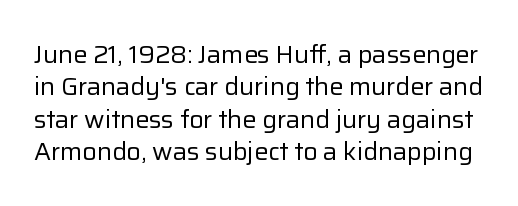
Compared with typical paragraphs, the rows here are spaced about the same. The passage shown has conventional tracking throughout. Each stroke keeps to a modest, everyday thickness or less. Clear beneath every line of the passage. Is there any slant? The stems are plumb.
